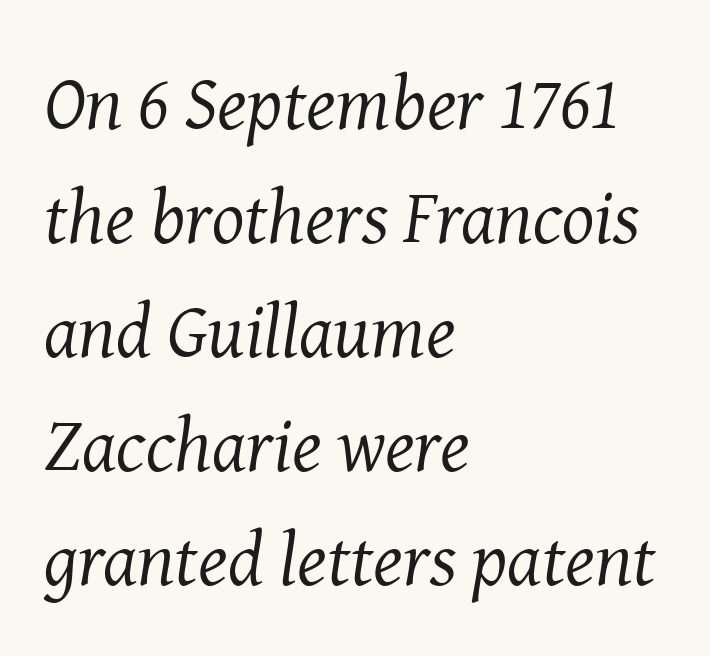
{"serif": "yes", "italic": "yes", "lean": "right", "slant_degrees": 8, "bold": "no", "weight": "regular", "width": "normal", "stroke_contrast": "medium", "x_height": "medium", "monospaced": "no", "underline": "no", "align": "left", "line_spacing": "normal", "line_spacing_ratio": 1.5, "letter_spacing": "normal", "letter_spacing_em": 0.0, "glyph_px": 76}
